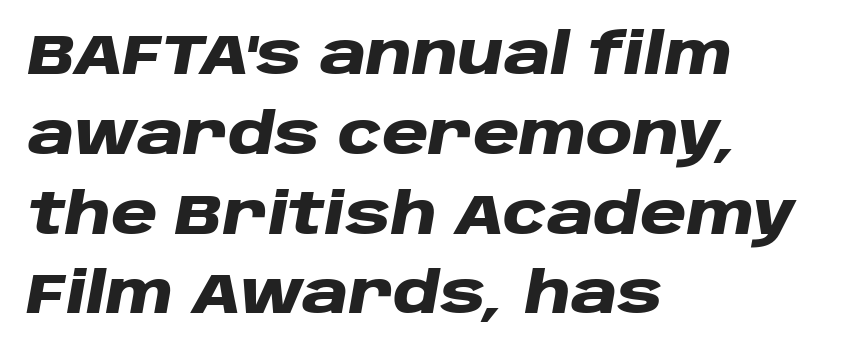
{"italic": "yes", "lean": "right", "slant_degrees": 10, "bold": "yes", "weight": "heavy", "width": "wide", "stroke_contrast": "low", "x_height": "large", "monospaced": "no", "underline": "no", "align": "left", "line_spacing": "normal", "line_spacing_ratio": 1.4, "letter_spacing": "normal", "letter_spacing_em": 0.0, "glyph_px": 57}
